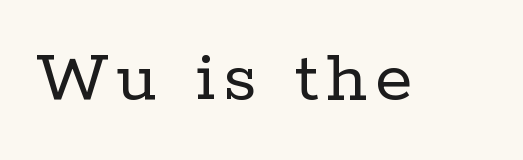
{"serif": "yes", "italic": "no", "bold": "no", "weight": "regular", "width": "normal", "stroke_contrast": "low", "x_height": "medium", "monospaced": "no", "underline": "no", "glyph_px": 76}
